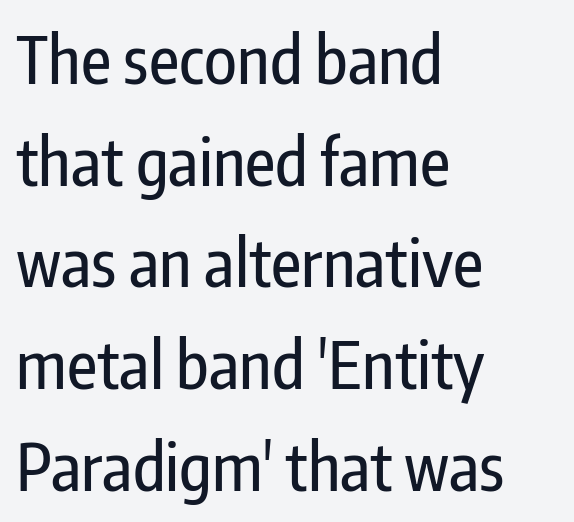
Is this a fixed-width face? No — the glyphs have proportional, varying widths. When letters stand straight like this, we call the style roman or upright. Students, note that the glyphs here touch the page at normal intervals. Baseline-to-baseline distance is the conventional proportion of letter height. The characters display no serif detailing; their extremities are plain. A clean baseline with only descenders dipping below it.
